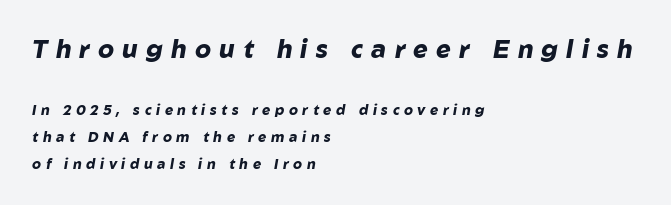
The image shows 25 px bold type, italic (leaning right); set left-aligned, loose line spacing (1.92x), unusually wide letter spacing (+0.33 em), not underlined; the first (top) block is 1.79x larger.
